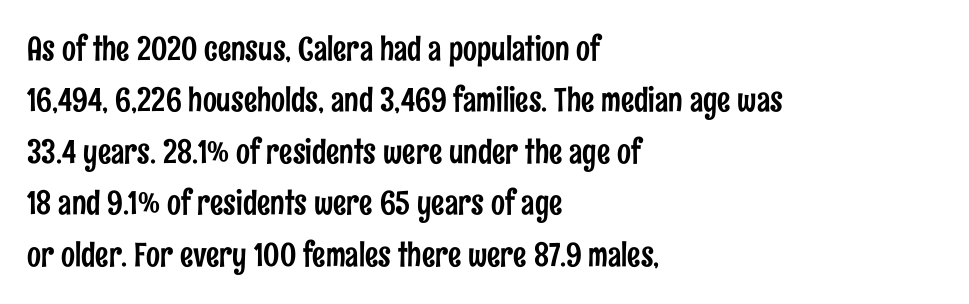
Notice how the passage keeps a crisp vertical edge on the left only. Caption: standard tracking, unaltered. These lines were composed using upright roman letters. The space directly below the letters is spotless. Typographically, this falls in the sans-serif category. Spacing verdict: proportional, widths tailored to each character.
